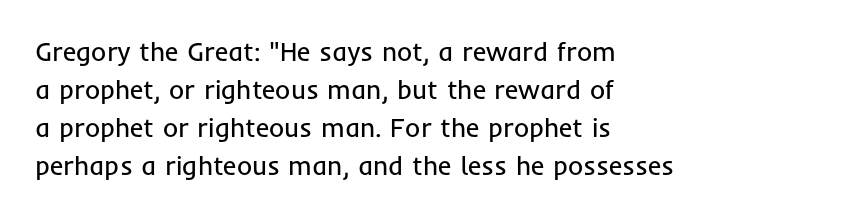
{"italic": "no", "bold": "no", "underline": "no", "align": "left", "line_spacing": "normal", "line_spacing_ratio": 1.46, "letter_spacing": "normal", "letter_spacing_em": 0.0, "glyph_px": 26}
